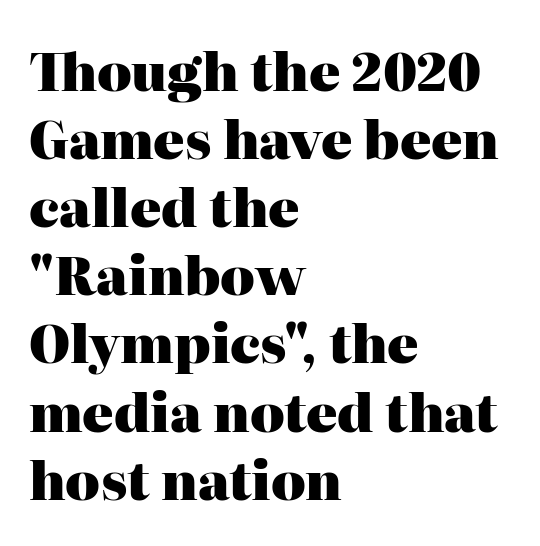
These lines are rendered in a variable-pitch font. Interline gaps are of average width in this sample. The rendering uses a bold face; every stroke is thick and dark. The text was rendered using a seriffed face with decorative stroke endings.
